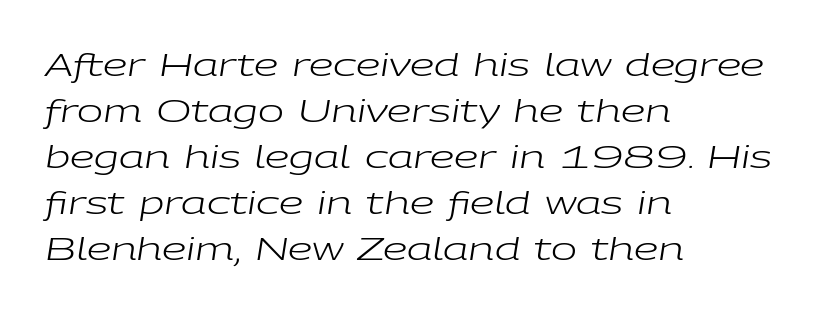
If you drew a ruler down the left edge, every line would touch it. Between one letter and the next there's only the usual sliver of space. The glyphs look as if they've been sheared to an angle. The font sits on the lighter half of the weight spectrum, regular included. Leading matches the norm, producing a regular column.
